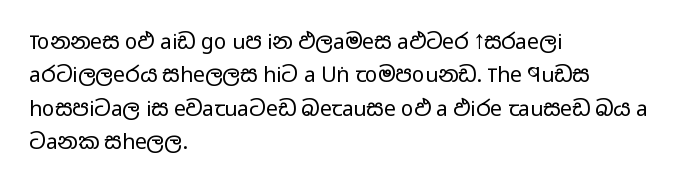
{"italic": "no", "bold": "no", "underline": "no", "align": "left", "line_spacing": "normal", "line_spacing_ratio": 1.59, "letter_spacing": "normal", "letter_spacing_em": 0.0, "glyph_px": 21}
